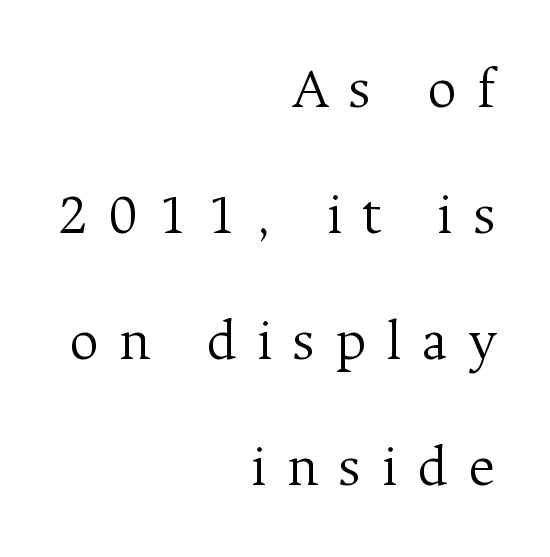
This reads as an unemphasized weight, regular at the heaviest. The designer went with a serif here, giving each stem small feet. Students, note that the glyphs here are deliberately spaced far apart. Caption: multi-line text, flush right, ragged left. Posture: upright roman. Looks like regular typesetting: each glyph gets only the width it needs.
